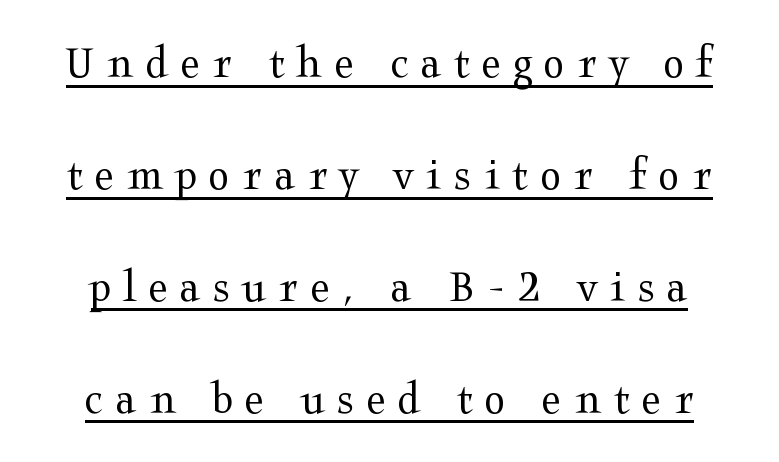
The image shows 48 px regular-weight, wide serif type, upright; set loose line spacing (2.33x), unusually wide letter spacing (+0.26 em), underlined; medium stroke contrast and a medium x-height.
